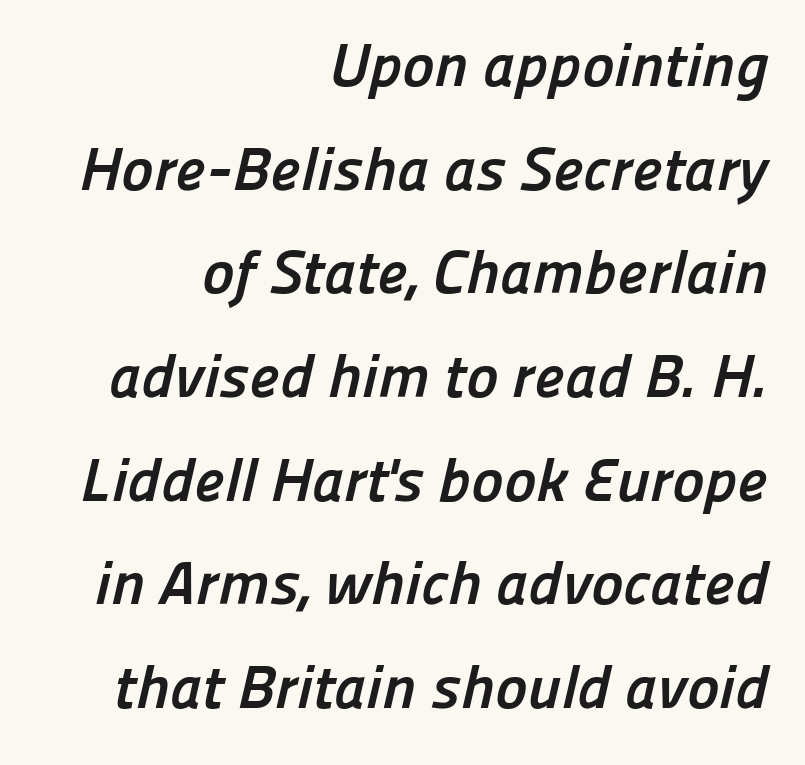
Q: Is the text bold? A: Yes.
Q: Is the typeface a serif or a sans-serif typeface? A: Sans-serif.
Q: Is the text underlined? A: No.
Q: How is the paragraph aligned? A: Right-aligned.
Q: Is the spacing between letters normal or unusually wide? A: Normal.
Q: Is the spacing between lines tight, normal or loose? A: Normal.
Q: Width (condensed, normal, or wide)? A: Normal.
Q: Stroke contrast? A: Low.
Q: x-height? A: Medium.
Q: Monospaced? A: No.
